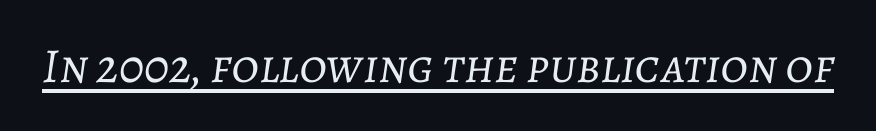
Stem width sits at or under what a default text font uses. Somebody hit Ctrl+U on this one — the words are underlined. Each word holds together tightly as a unit, with standard inter-letter gaps. Is this a fixed-width face? No — the glyphs have proportional, varying widths.
